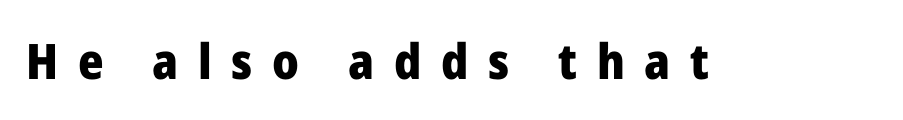
The area under the type is left untouched. The strokes are fattened all the way to bold. Look at the tracking — it's clearly loosened, letters drifting apart. This sample has the flowing, uneven cadence of proportional lettering.
